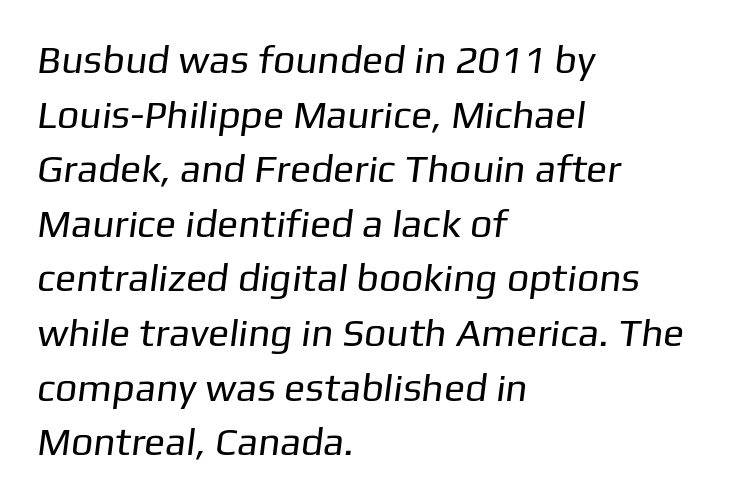
Q: Is the text bold? A: No.
Q: Is the typeface a serif or a sans-serif typeface? A: Sans-serif.
Q: Is the text underlined? A: No.
Q: How is the paragraph aligned? A: Left-aligned.
Q: Is the spacing between letters normal or unusually wide? A: Normal.
Q: Is the spacing between lines tight, normal or loose? A: Normal.
Q: Width (condensed, normal, or wide)? A: Normal.
Q: Stroke contrast? A: Low.
Q: x-height? A: Medium.
Q: Monospaced? A: No.
